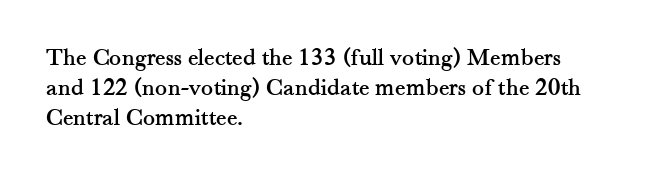
{"italic": "no", "underline": "no", "align": "left", "line_spacing_ratio": 1.21, "letter_spacing": "normal", "letter_spacing_em": 0.0, "glyph_px": 25}
